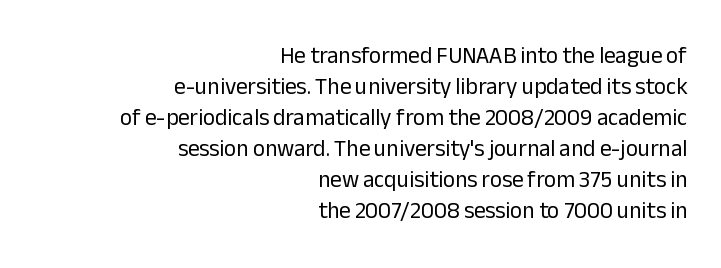
The image shows 23 px text type, upright; set right-aligned, normal line spacing (1.35x), normal letter spacing, not underlined.
